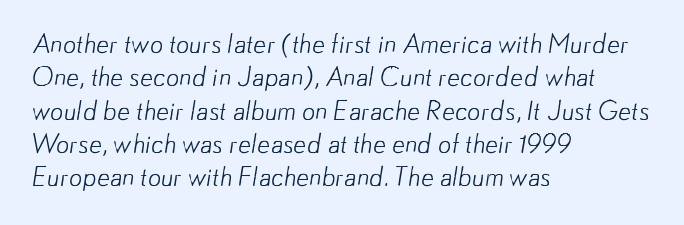
Rule under the text: the space is simply empty. Compared with typical body copy, the letter spacing here is the same. A normal amount of white space separates one row of letters from the next. Short and long lines alike share a common starting point at left. Stroke mass is kept to a normal reading level or below.
